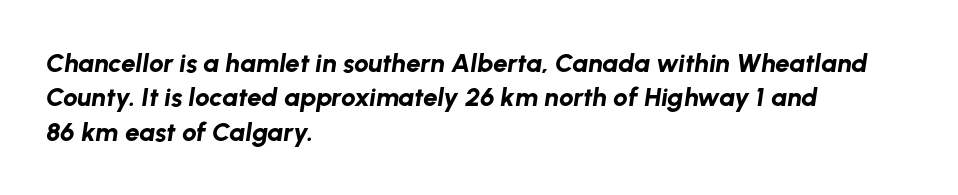
The image shows 26 px bold type, italic (leaning right); set left-aligned, normal line spacing (1.32x), normal letter spacing, not underlined.
